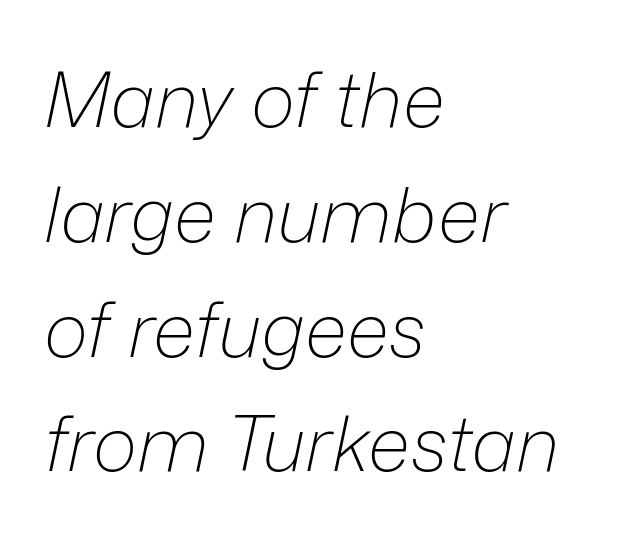
Q: Is the text bold? A: No.
Q: Is the text italic (slanted)? A: Yes, it leans right by about 12 degrees.
Q: Is the text underlined? A: No.
Q: How is the paragraph aligned? A: Left-aligned.
Q: Is the spacing between letters normal or unusually wide? A: Normal.
Q: Is the spacing between lines tight, normal or loose? A: Normal.
Q: Width (condensed, normal, or wide)? A: Normal.
Q: Stroke contrast? A: Low.
Q: x-height? A: Medium.
Q: Monospaced? A: No.
